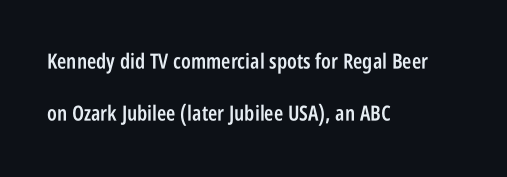
The image shows 21 px text type, upright; set left-aligned, loose line spacing (2.5x), normal letter spacing, not underlined.
